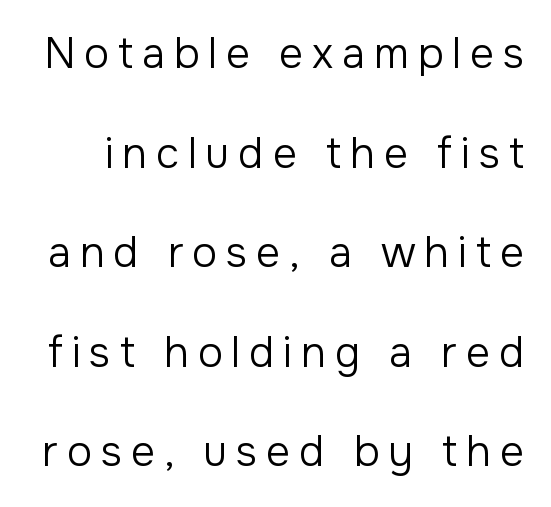
{"serif": "no", "italic": "no", "bold": "no", "weight": "regular", "width": "normal", "stroke_contrast": "low", "x_height": "medium", "monospaced": "no", "underline": "no", "line_spacing": "loose", "line_spacing_ratio": 2.37, "letter_spacing": "wide", "letter_spacing_em": 0.21, "glyph_px": 42}
